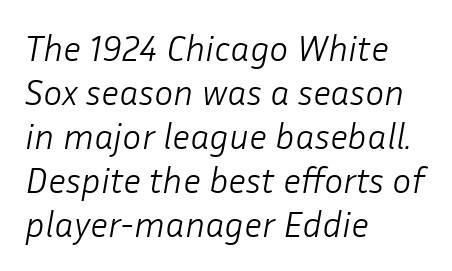
Horizontally, the lines are justified to the leading edge only. Short note: letters normally spaced. Italic: yes, the glyphs are oblique. Stroke mass is kept to a normal reading level or below. The area under the type is left untouched. The rendering uses natural spacing where letterforms have individual widths.
